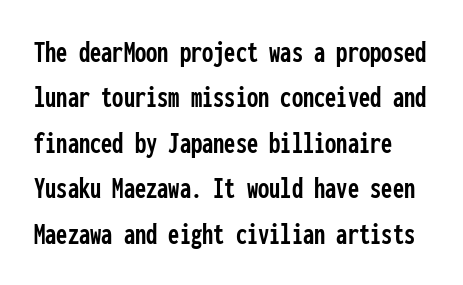
{"serif": "no", "italic": "no", "width": "condensed", "stroke_contrast": "low", "x_height": "medium", "monospaced": "yes", "underline": "no", "line_spacing": "normal", "line_spacing_ratio": 1.42, "letter_spacing": "normal", "letter_spacing_em": 0.0, "glyph_px": 32}
